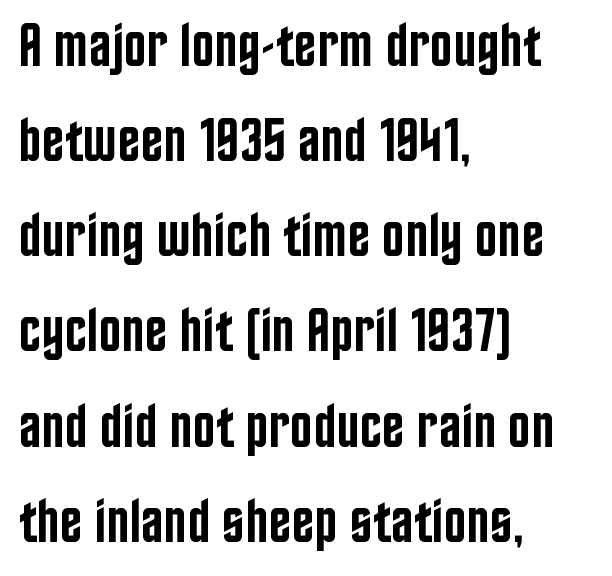
The image shows 61 px semibold, condensed sans-serif type, upright; set left-aligned, normal line spacing (1.56x), normal letter spacing, not underlined; low stroke contrast and a large x-height.
